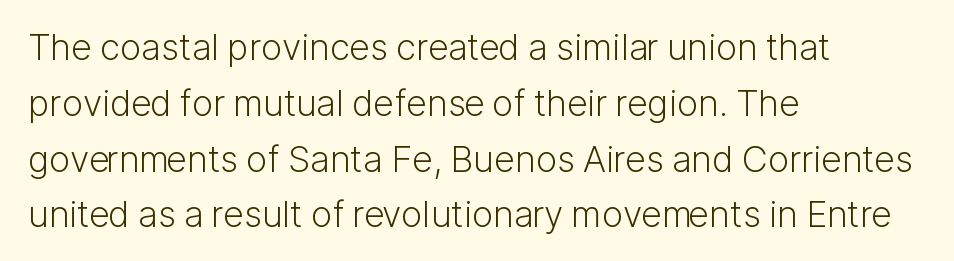
{"serif": "no", "italic": "no", "bold": "no", "weight": "light", "width": "normal", "stroke_contrast": "low", "x_height": "medium", "monospaced": "no", "underline": "no", "align": "left", "line_spacing": "normal", "line_spacing_ratio": 1.55, "letter_spacing": "normal", "letter_spacing_em": 0.0, "glyph_px": 36}
